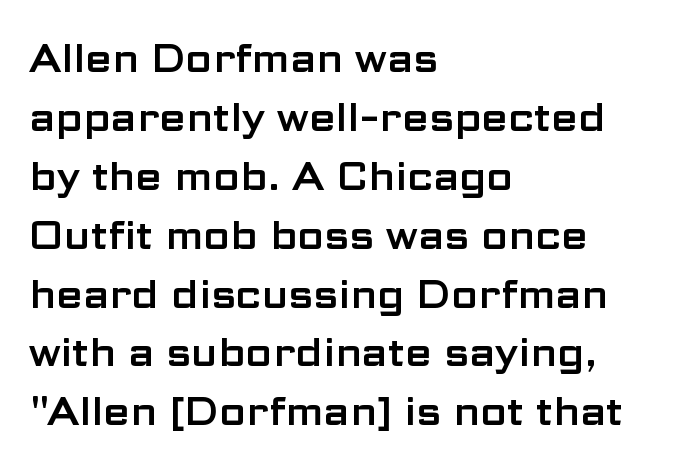
These lines keep a tight, regular rhythm from letter to letter. Varying glyph widths throughout — classic text-font behaviour. Horizontally, the lines are justified to the leading edge only. This sample uses a sans-serif face.
